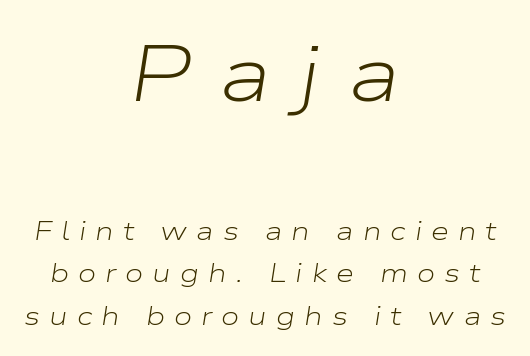
Reading down the block, each line starts at a different indent, mirrored at its end. The area under the type is left untouched. Reading top to bottom, the characters get smaller at the block break. Each letter keeps its own natural width here, so spacing adapts to shape. Is the type slanted? Yes — the strokes lean at a clear angle. Bold? No — there's no thickening of the strokes.
